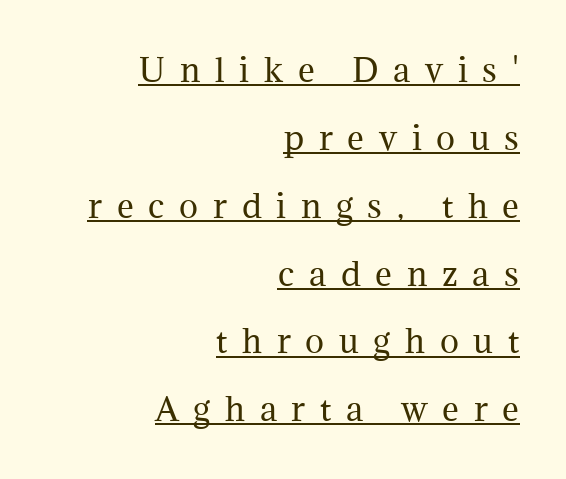
Underline: present. It's the straight-up-and-down kind of type. Tracking value appears strongly positive — letters spread wide. The weight would be labelled regular, book, light, or lighter still.
